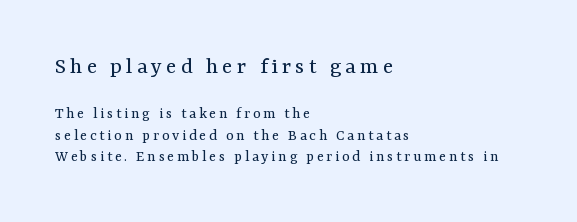
Character size in the leading block exceeds that of the trailing block. One glance says typical: line gaps are just what's usual. Alignment: flush left. Clear beneath every line of the passage. Ordinary non-slanted type is in use.
